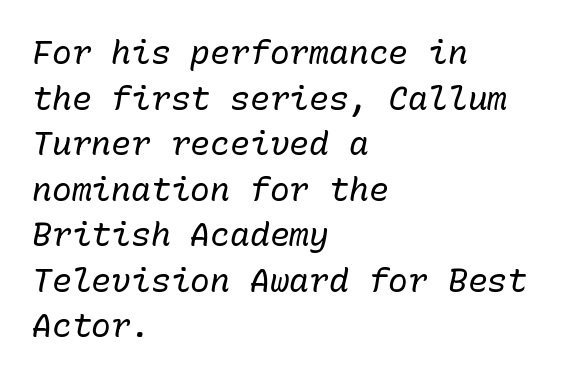
The space between consecutive lines is moderate. The horizontal fit of the characters is conventional and even. Line starts are locked; line ends wander. The font is comparable to plain body text, perhaps lighter. Descender tails drop into unmarked territory.
